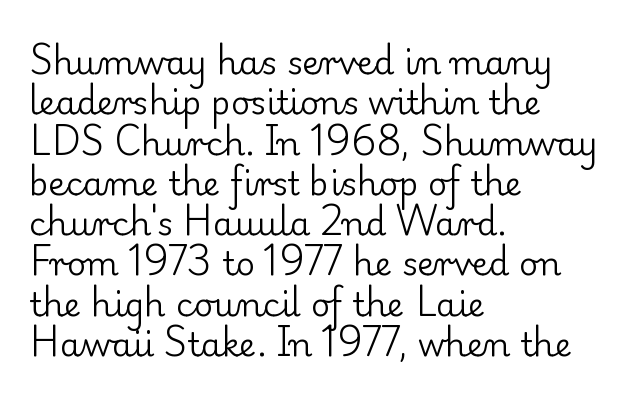
Q: Is the text bold? A: No.
Q: Is the text italic (slanted)? A: No, it is upright.
Q: Is the typeface a serif or a sans-serif typeface? A: Serif.
Q: Is the text underlined? A: No.
Q: How is the paragraph aligned? A: Left-aligned.
Q: Is the spacing between letters normal or unusually wide? A: Normal.
Q: Width (condensed, normal, or wide)? A: Normal.
Q: Stroke contrast? A: Low.
Q: x-height? A: Small.
Q: Monospaced? A: No.
